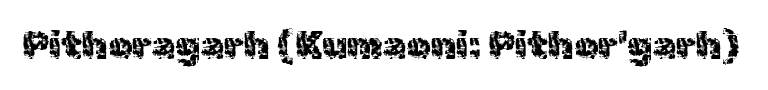
Q: Is the text bold? A: No.
Q: Is the text italic (slanted)? A: No, it is upright.
Q: Is the typeface a serif or a sans-serif typeface? A: Sans-serif.
Q: Is the text underlined? A: No.
Q: Is the spacing between letters normal or unusually wide? A: Normal.
Q: Width (condensed, normal, or wide)? A: Normal.
Q: x-height? A: Medium.
Q: Monospaced? A: No.
